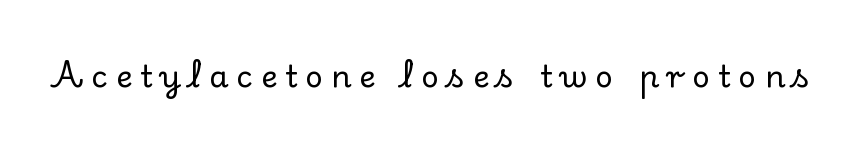
Spacing verdict: proportional, widths tailored to each character. Unlike a clean sans, this face finishes its strokes with serifs. Nope, not italic — everything's standing straight. Check under the words: just untouched page.
